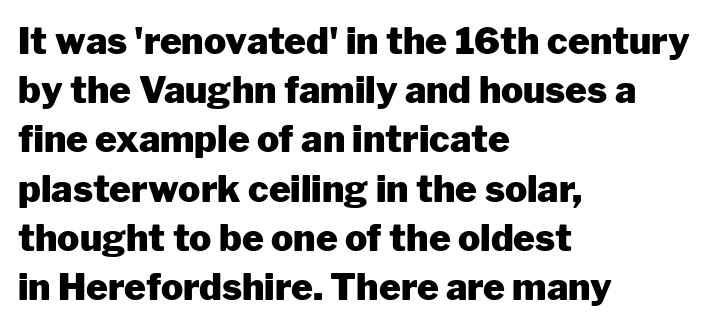
Q: Is the text bold? A: Yes.
Q: Is the text italic (slanted)? A: No, it is upright.
Q: Is the typeface a serif or a sans-serif typeface? A: Sans-serif.
Q: Is the text underlined? A: No.
Q: How is the paragraph aligned? A: Left-aligned.
Q: Is the spacing between letters normal or unusually wide? A: Normal.
Q: Is the spacing between lines tight, normal or loose? A: Normal.
Q: Width (condensed, normal, or wide)? A: Normal.
Q: Stroke contrast? A: Low.
Q: x-height? A: Medium.
Q: Monospaced? A: No.
